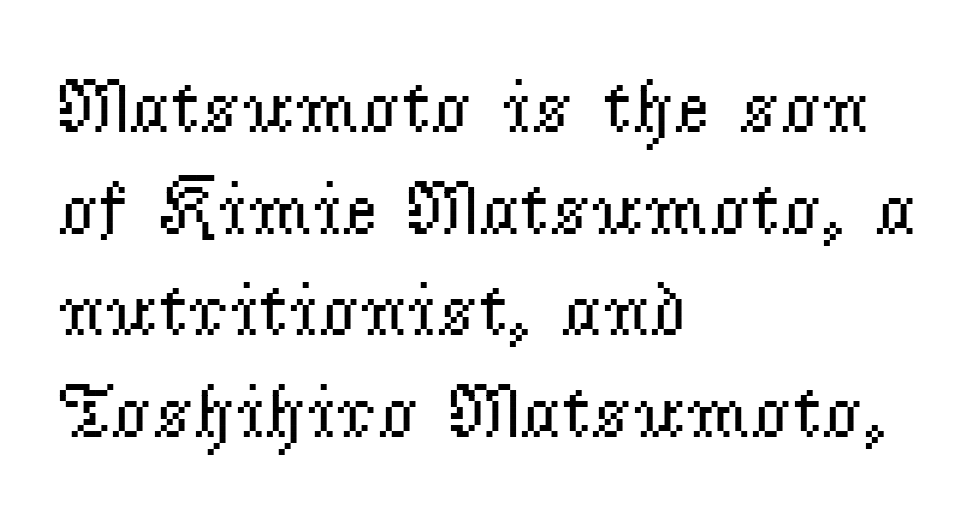
Q: Is the text bold? A: No.
Q: Is the text italic (slanted)? A: No, it is upright.
Q: Is the typeface a serif or a sans-serif typeface? A: Serif.
Q: Is the text underlined? A: No.
Q: How is the paragraph aligned? A: Left-aligned.
Q: Is the spacing between letters normal or unusually wide? A: Normal.
Q: Is the spacing between lines tight, normal or loose? A: Normal.
Q: Width (condensed, normal, or wide)? A: Normal.
Q: Stroke contrast? A: Low.
Q: x-height? A: Small.
Q: Monospaced? A: No.
